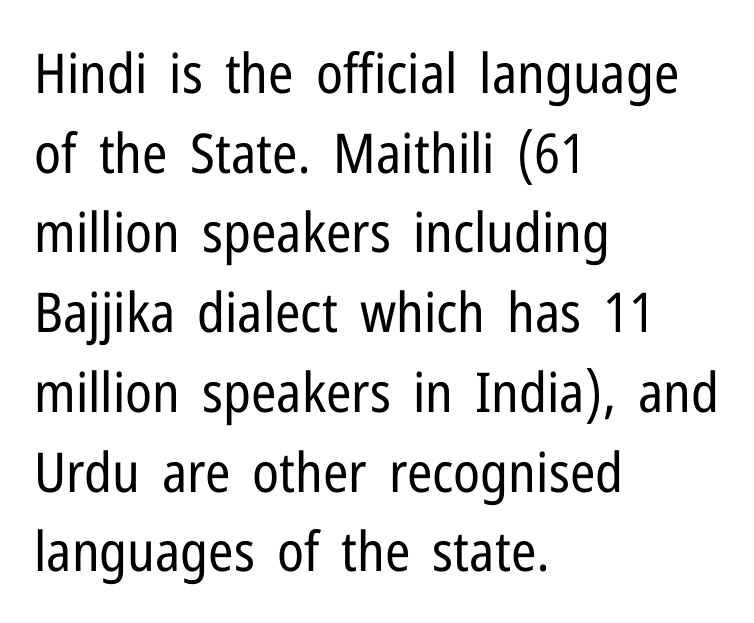
{"serif": "no", "italic": "no", "bold": "no", "weight": "regular", "width": "condensed", "stroke_contrast": "low", "x_height": "medium", "monospaced": "no", "underline": "no", "align": "left", "line_spacing": "normal", "line_spacing_ratio": 1.45, "letter_spacing": "normal", "letter_spacing_em": 0.0, "glyph_px": 55}
